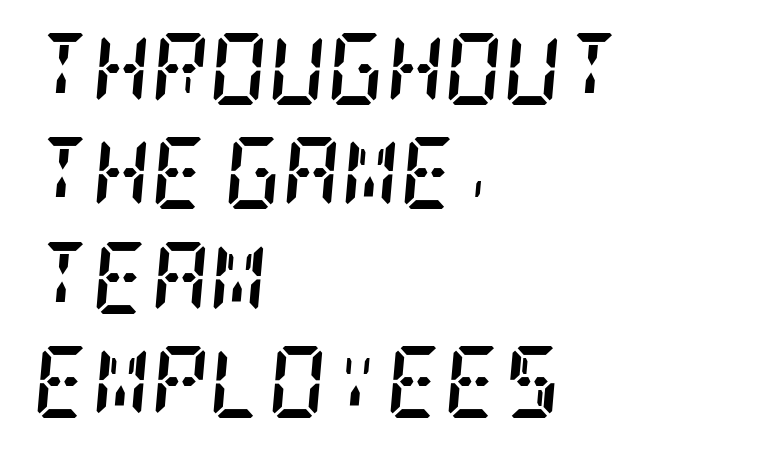
This sample keeps an unexceptional amount of space between lines. This is oblique type, the kind used for emphasis or titles. Compared with a centered layout, this one pins lines to the left instead. Spacing between characters is what you'd get straight out of the box.
